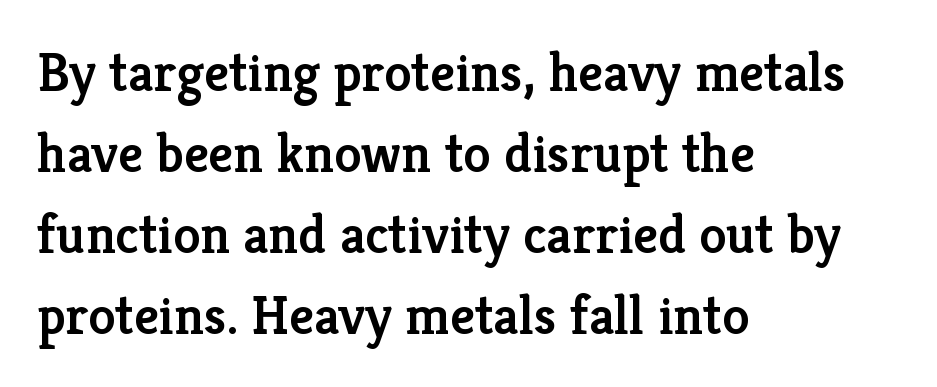
Successive baselines arrive at the customary interval. In terms of weight, the rendering is demibold, just under bold. Quick note: underline off. Observe the ordinary spacing: letters are neighbours, not strangers. You could not count columns in this text — the font is proportionally spaced.
